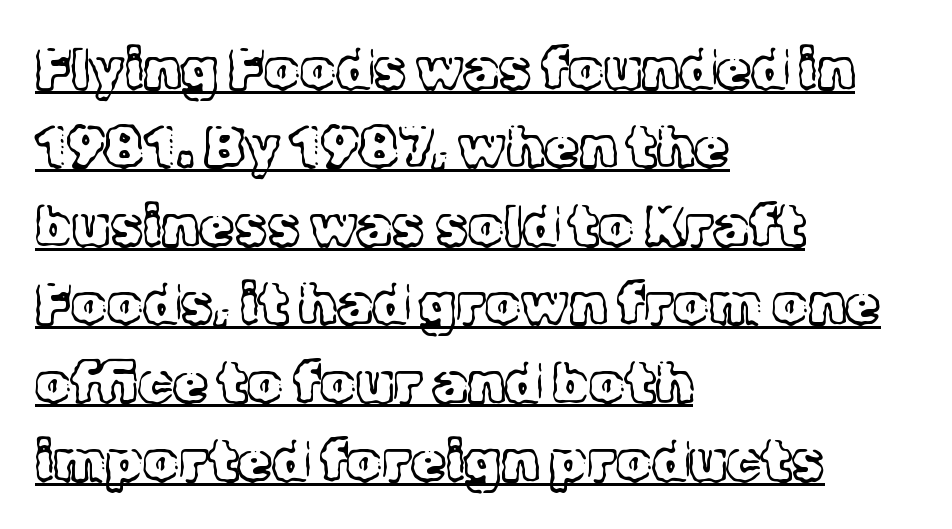
Q: Is the text bold? A: No.
Q: Is the text italic (slanted)? A: No, it is upright.
Q: Is the typeface a serif or a sans-serif typeface? A: Serif.
Q: Is the text underlined? A: Yes.
Q: How is the paragraph aligned? A: Left-aligned.
Q: Is the spacing between letters normal or unusually wide? A: Normal.
Q: Is the spacing between lines tight, normal or loose? A: Normal.
Q: Width (condensed, normal, or wide)? A: Normal.
Q: x-height? A: Medium.
Q: Monospaced? A: No.
